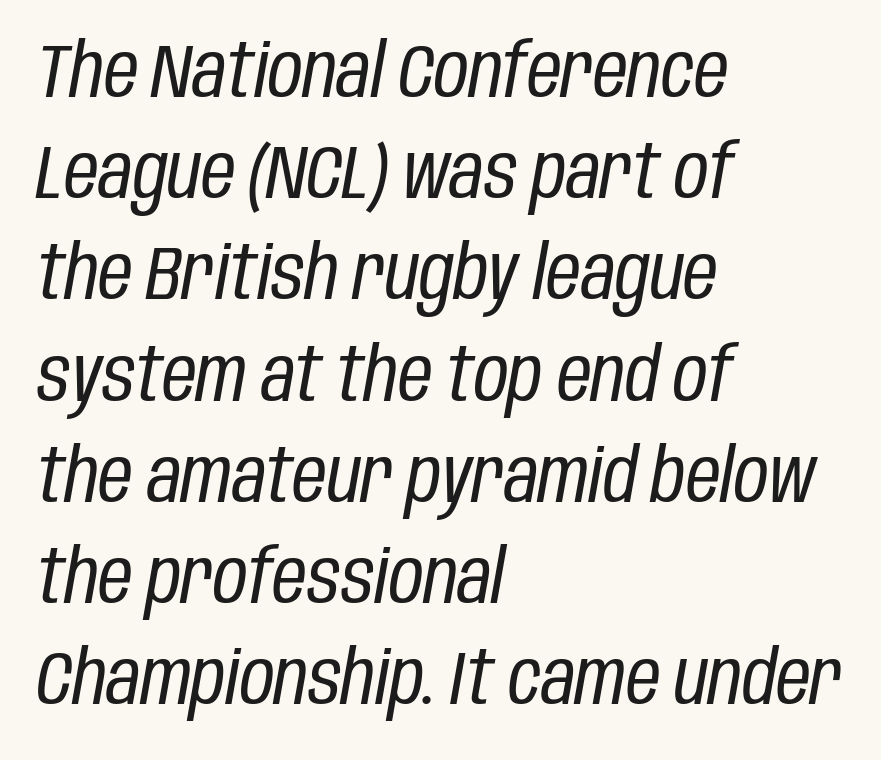
{"italic": "yes", "lean": "right", "slant_degrees": 10, "bold": "no", "weight": "regular", "width": "condensed", "stroke_contrast": "low", "x_height": "large", "monospaced": "no", "underline": "no", "align": "left", "line_spacing": "normal", "line_spacing_ratio": 1.35, "letter_spacing": "normal", "letter_spacing_em": 0.0, "glyph_px": 75}
